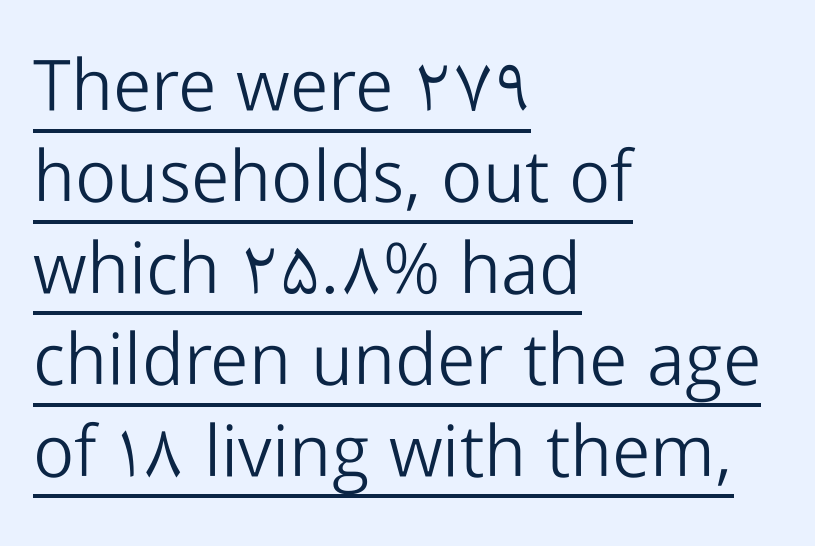
{"serif": "no", "italic": "no", "bold": "no", "weight": "light", "width": "normal", "stroke_contrast": "low", "x_height": "medium", "monospaced": "no", "underline": "yes", "align": "left", "line_spacing": "normal", "line_spacing_ratio": 1.27, "letter_spacing": "normal", "letter_spacing_em": 0.0, "glyph_px": 72}
